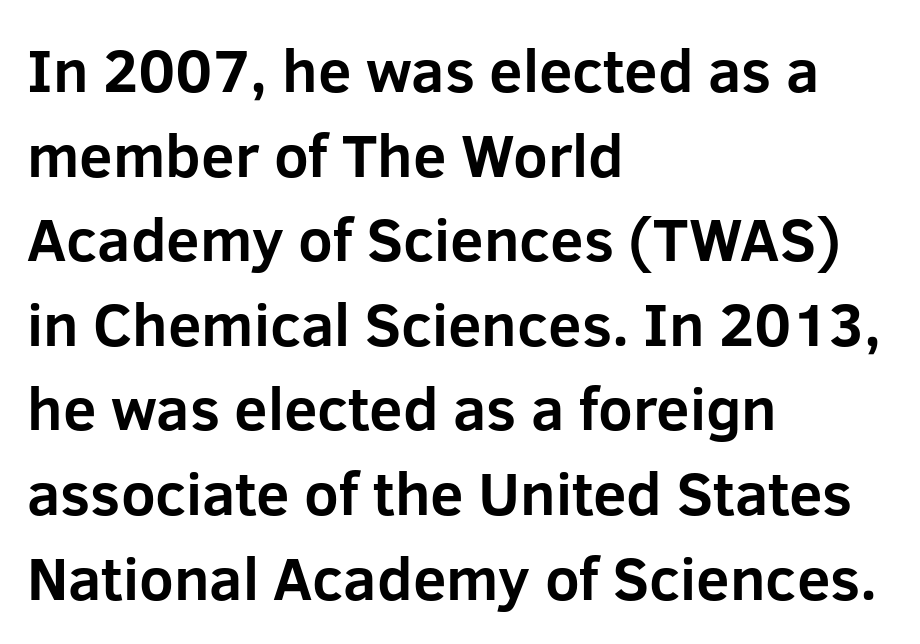
Q: Is the text bold? A: Yes.
Q: Is the text italic (slanted)? A: No, it is upright.
Q: Is the typeface a serif or a sans-serif typeface? A: Sans-serif.
Q: Is the text underlined? A: No.
Q: How is the paragraph aligned? A: Left-aligned.
Q: Is the spacing between letters normal or unusually wide? A: Normal.
Q: Is the spacing between lines tight, normal or loose? A: Normal.
Q: Width (condensed, normal, or wide)? A: Normal.
Q: Stroke contrast? A: Low.
Q: x-height? A: Medium.
Q: Monospaced? A: No.
